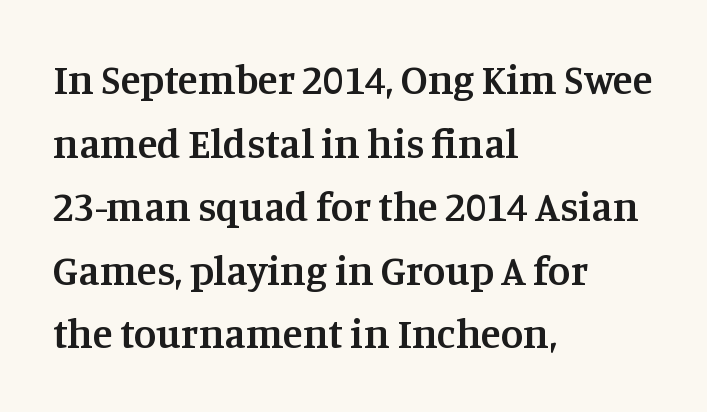
The image shows 41 px semibold serif type, upright; set left-aligned, normal line spacing (1.55x), normal letter spacing, not underlined; medium stroke contrast and a large x-height.
